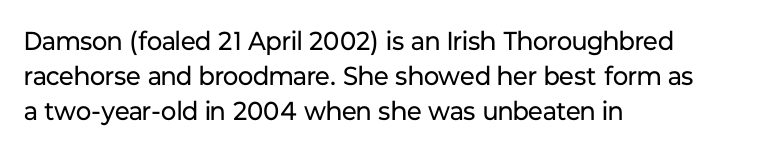
The image shows 26 px text type, upright; set left-aligned, normal line spacing (1.34x), normal letter spacing, not underlined.
